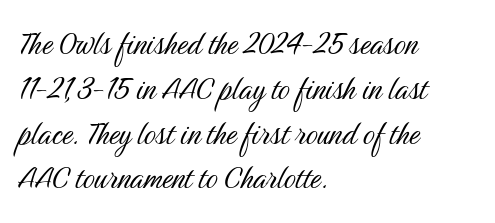
Is this a sans? Yes — the strokes have no serifs. Looks like regular typesetting: each glyph gets only the width it needs. Counters stay open thanks to moderate or lighter strokes. The rendering anchors every line to the left-hand side.
